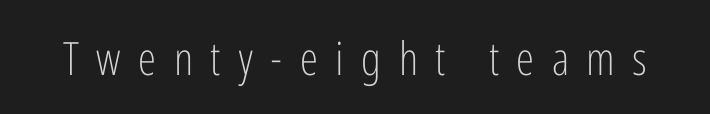
{"serif": "no", "italic": "no", "bold": "no", "weight": "light", "width": "condensed", "stroke_contrast": "low", "x_height": "medium", "monospaced": "no", "underline": "no", "letter_spacing": "wide", "letter_spacing_em": 0.38, "glyph_px": 46}
